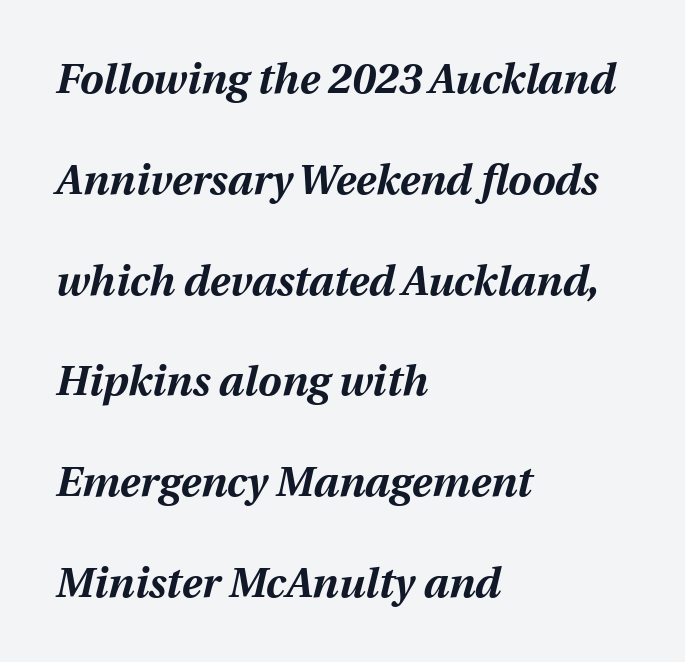
Q: Is the text bold? A: Yes.
Q: Is the text italic (slanted)? A: Yes, it leans right by about 12 degrees.
Q: Is the text underlined? A: No.
Q: How is the paragraph aligned? A: Left-aligned.
Q: Is the spacing between letters normal or unusually wide? A: Normal.
Q: Is the spacing between lines tight, normal or loose? A: Loose.
Q: Width (condensed, normal, or wide)? A: Normal.
Q: Stroke contrast? A: Medium.
Q: x-height? A: Medium.
Q: Monospaced? A: No.
